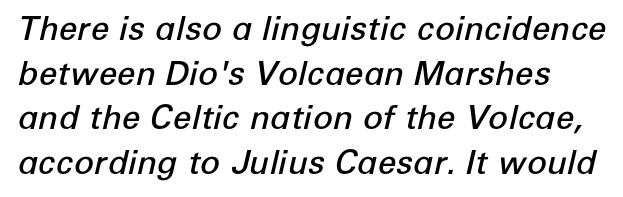
In terms of weight, the rendering is demibold, just under bold. Observe the ordinary spacing: letters are neighbours, not strangers. Rendered with sloped, italic letterforms. One glance says typical: line gaps are just what's usual. The passage shown is not underscored anywhere.
